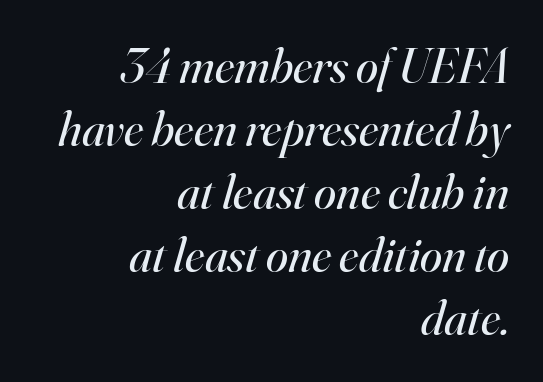
The image shows 50 px regular-weight serif type, italic (leaning right); set right-aligned, normal line spacing (1.26x), normal letter spacing, not underlined; high stroke contrast and a small x-height.
